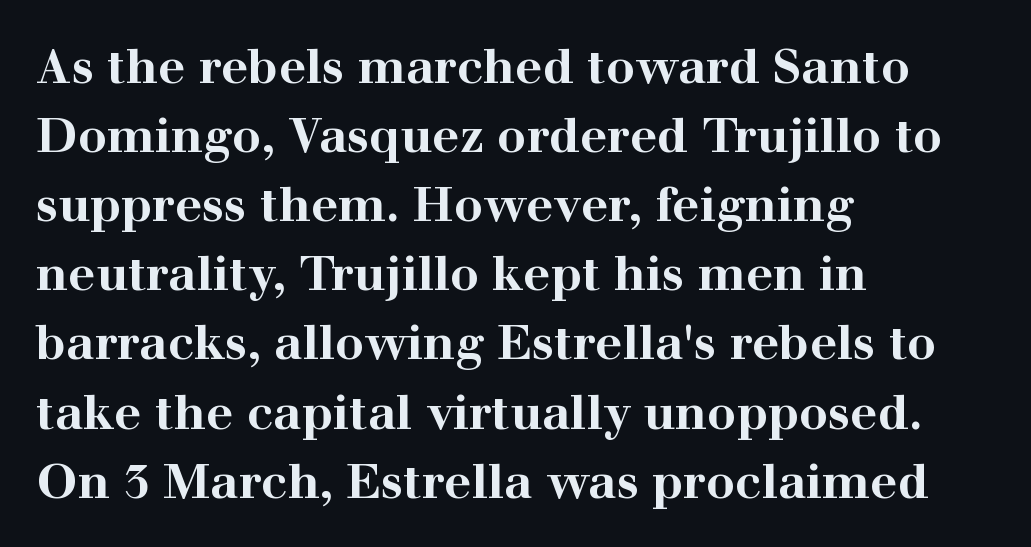
The font's upright variant was chosen for this text. No extra tracking has been applied to these lines. Note the varied advance widths — an 'i' is clearly narrower than an 'm'. A typesetter would call this leading conventional body-copy spacing. The face used here is seriffed, in the tradition of book romans. Emphasis by weight is at full strength: bold.
